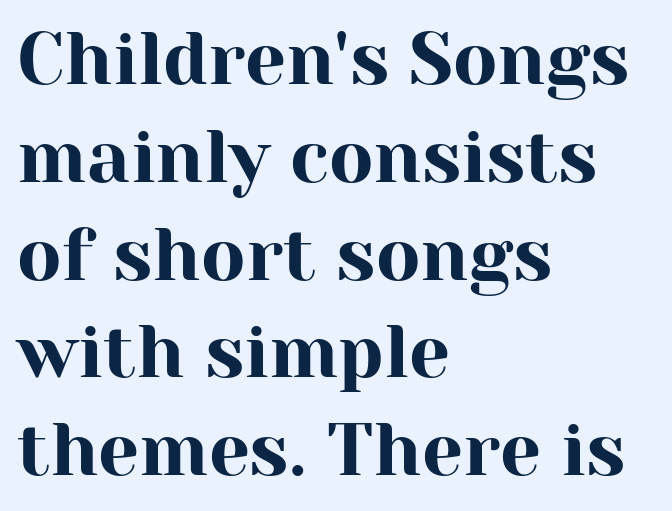
The image shows 73 px serif type, upright; set left-aligned, normal line spacing (1.34x), normal letter spacing, not underlined; high stroke contrast and a medium x-height.
